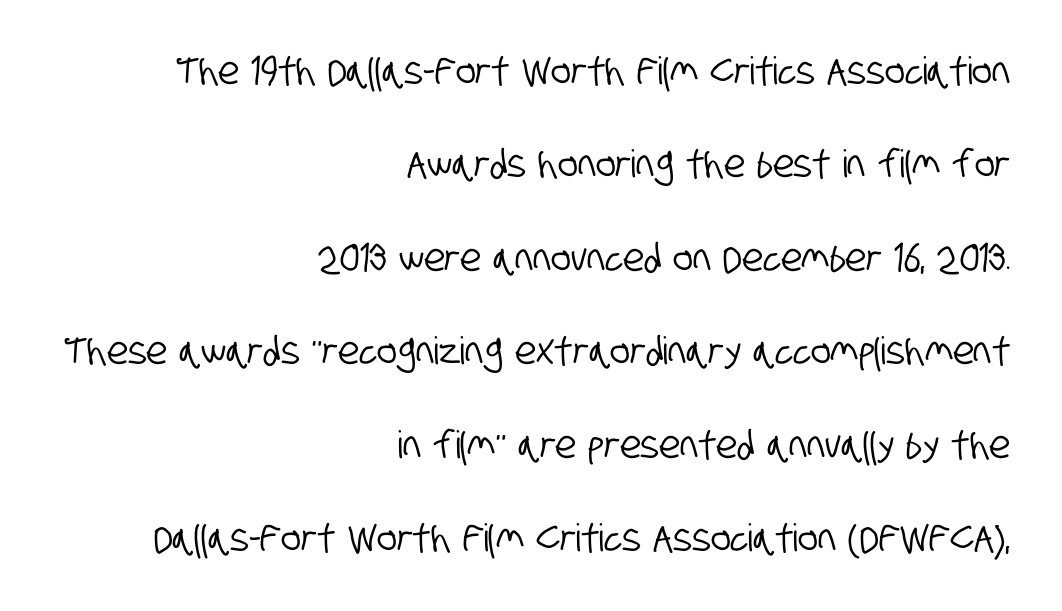
{"serif": "no", "width": "condensed", "stroke_contrast": "low", "x_height": "large", "monospaced": "no", "underline": "no", "align": "right", "line_spacing": "loose", "line_spacing_ratio": 2.46, "letter_spacing": "normal", "letter_spacing_em": 0.0, "glyph_px": 38}
